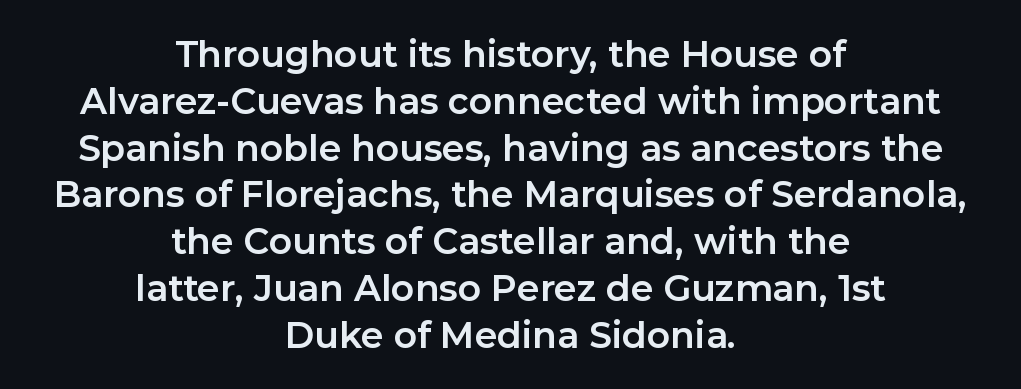
Q: Is the text bold? A: Yes.
Q: Is the text italic (slanted)? A: No, it is upright.
Q: Is the typeface a serif or a sans-serif typeface? A: Sans-serif.
Q: Is the text underlined? A: No.
Q: How is the paragraph aligned? A: Centered.
Q: Is the spacing between letters normal or unusually wide? A: Normal.
Q: Is the spacing between lines tight, normal or loose? A: Normal.
Q: Width (condensed, normal, or wide)? A: Normal.
Q: Stroke contrast? A: Low.
Q: x-height? A: Medium.
Q: Monospaced? A: No.
